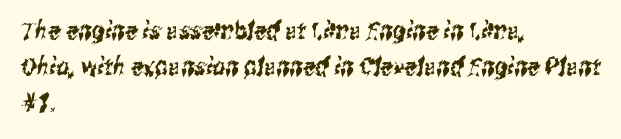
{"underline": "no", "align": "left", "line_spacing": "normal", "line_spacing_ratio": 1.45, "letter_spacing": "normal", "letter_spacing_em": 0.0, "glyph_px": 25}
